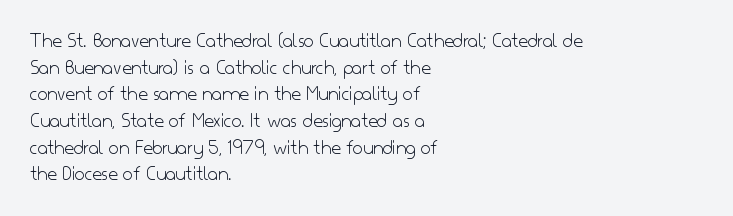
The image shows 21 px text type, upright; set left-aligned, normal line spacing (1.27x), normal letter spacing, not underlined.
